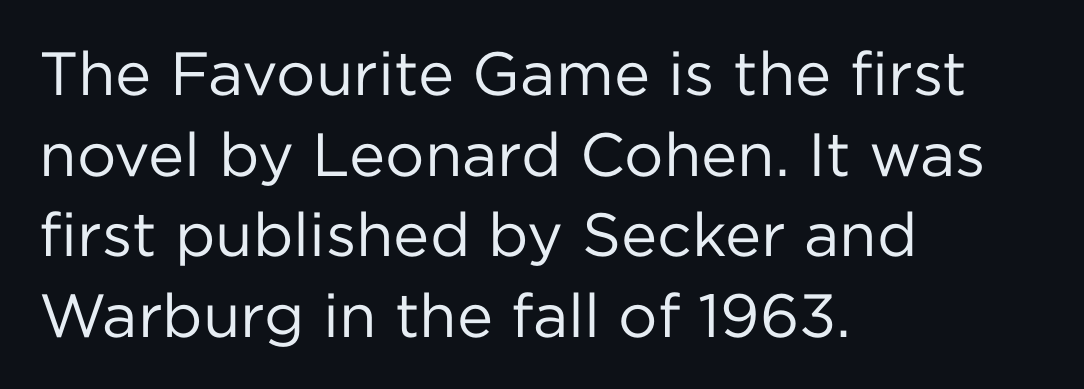
Q: Is the text bold? A: No.
Q: Is the text italic (slanted)? A: No, it is upright.
Q: Is the typeface a serif or a sans-serif typeface? A: Sans-serif.
Q: Is the text underlined? A: No.
Q: How is the paragraph aligned? A: Left-aligned.
Q: Is the spacing between letters normal or unusually wide? A: Normal.
Q: Is the spacing between lines tight, normal or loose? A: Normal.
Q: Width (condensed, normal, or wide)? A: Normal.
Q: Stroke contrast? A: Low.
Q: x-height? A: Medium.
Q: Monospaced? A: No.
